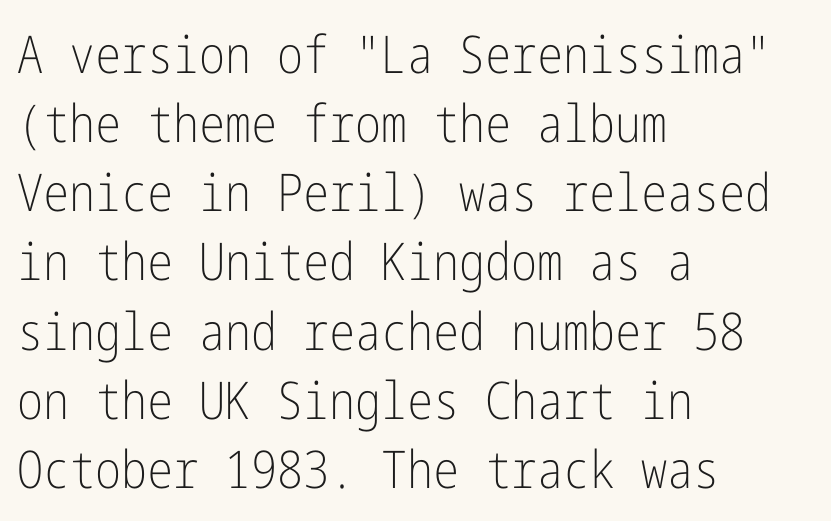
Q: Is the text bold? A: No.
Q: Is the text italic (slanted)? A: No, it is upright.
Q: Is the typeface a serif or a sans-serif typeface? A: Sans-serif.
Q: Is the text underlined? A: No.
Q: How is the paragraph aligned? A: Left-aligned.
Q: Is the spacing between letters normal or unusually wide? A: Normal.
Q: Is the spacing between lines tight, normal or loose? A: Normal.
Q: Width (condensed, normal, or wide)? A: Condensed.
Q: Stroke contrast? A: Low.
Q: x-height? A: Medium.
